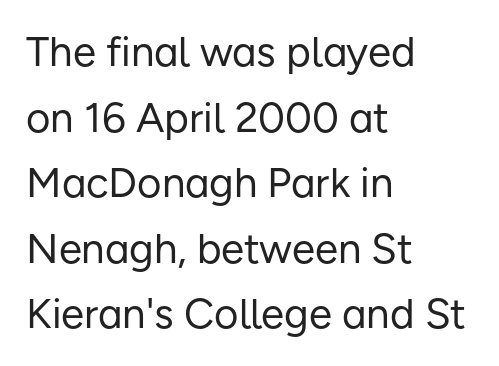
Q: Is the text bold? A: No.
Q: Is the text italic (slanted)? A: No, it is upright.
Q: Is the typeface a serif or a sans-serif typeface? A: Sans-serif.
Q: Is the text underlined? A: No.
Q: How is the paragraph aligned? A: Left-aligned.
Q: Is the spacing between letters normal or unusually wide? A: Normal.
Q: Is the spacing between lines tight, normal or loose? A: Normal.
Q: Width (condensed, normal, or wide)? A: Normal.
Q: Stroke contrast? A: Low.
Q: x-height? A: Medium.
Q: Monospaced? A: No.
